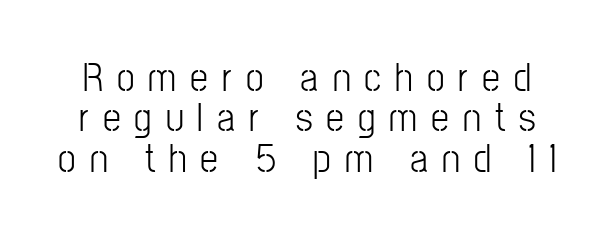
Q: Is the text bold? A: No.
Q: Is the text italic (slanted)? A: No, it is upright.
Q: Is the typeface a serif or a sans-serif typeface? A: Sans-serif.
Q: Is the text underlined? A: No.
Q: Is the spacing between letters normal or unusually wide? A: Unusually wide.
Q: Is the spacing between lines tight, normal or loose? A: Tight.
Q: Width (condensed, normal, or wide)? A: Condensed.
Q: Stroke contrast? A: Low.
Q: x-height? A: Medium.
Q: Monospaced? A: No.
